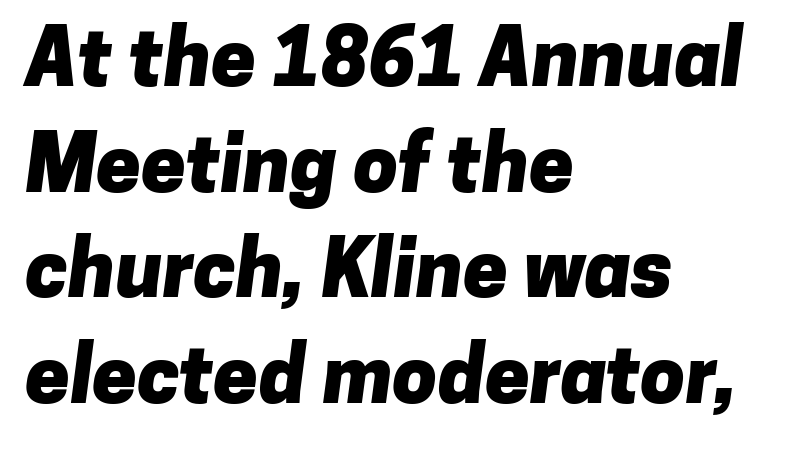
Is the type bold? Yes — the strokes are clearly thick and heavy. Each letter keeps its own natural width here, so spacing adapts to shape. Notice how the passage keeps a crisp vertical edge on the left only. Plain, unruled lines of type. How would I describe the line gaps? Plain and ordinary. Type style note: lacks serifs.
